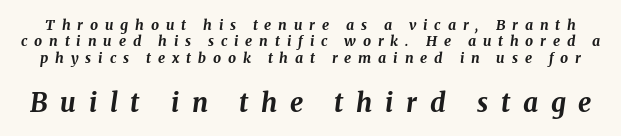
{"italic": "yes", "lean": "right", "slant_degrees": 8, "bold": "yes", "underline": "no", "line_spacing_ratio": 1.17, "letter_spacing": "wide", "letter_spacing_em": 0.49, "larger_block": "second", "size_ratio": 1.86, "glyph_px": 26}
